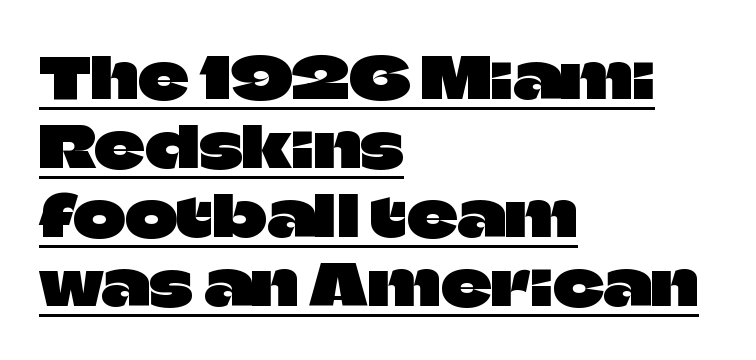
Q: Is the text italic (slanted)? A: No, it is upright.
Q: Is the typeface a serif or a sans-serif typeface? A: Sans-serif.
Q: Is the text underlined? A: Yes.
Q: How is the paragraph aligned? A: Left-aligned.
Q: Is the spacing between letters normal or unusually wide? A: Normal.
Q: Width (condensed, normal, or wide)? A: Normal.
Q: Stroke contrast? A: Low.
Q: x-height? A: Large.
Q: Monospaced? A: No.
